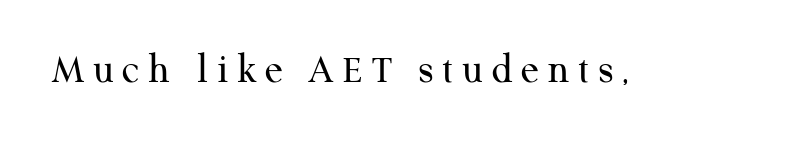
Q: Is the text bold? A: No.
Q: Is the text italic (slanted)? A: No, it is upright.
Q: Is the typeface a serif or a sans-serif typeface? A: Serif.
Q: Is the text underlined? A: No.
Q: Is the spacing between letters normal or unusually wide? A: Unusually wide.
Q: Width (condensed, normal, or wide)? A: Normal.
Q: Stroke contrast? A: Medium.
Q: x-height? A: Medium.
Q: Monospaced? A: No.
